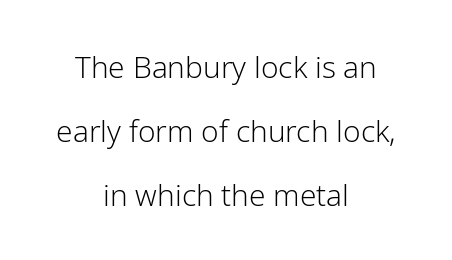
Q: Is the text bold? A: No.
Q: Is the text italic (slanted)? A: No, it is upright.
Q: Is the typeface a serif or a sans-serif typeface? A: Sans-serif.
Q: Is the text underlined? A: No.
Q: How is the paragraph aligned? A: Centered.
Q: Is the spacing between letters normal or unusually wide? A: Normal.
Q: Is the spacing between lines tight, normal or loose? A: Loose.
Q: Width (condensed, normal, or wide)? A: Normal.
Q: Stroke contrast? A: Low.
Q: x-height? A: Medium.
Q: Monospaced? A: No.
